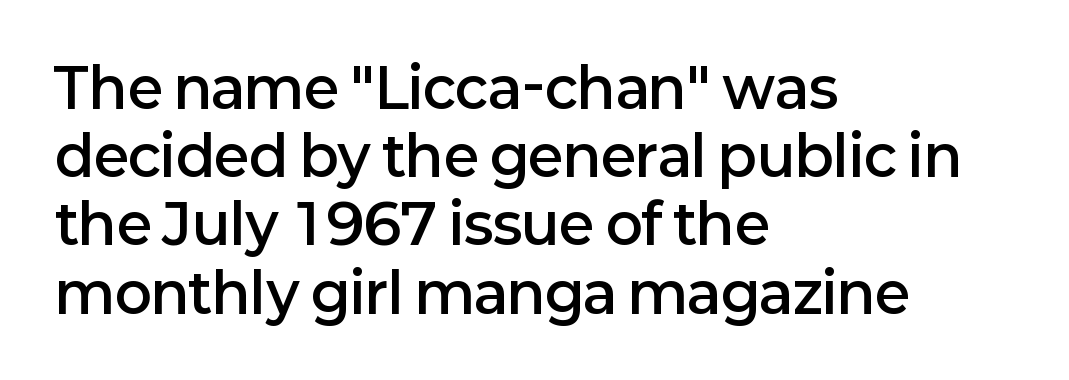
Q: Is the text bold? A: Semi-bold.
Q: Is the text italic (slanted)? A: No, it is upright.
Q: Is the typeface a serif or a sans-serif typeface? A: Sans-serif.
Q: Is the text underlined? A: No.
Q: How is the paragraph aligned? A: Left-aligned.
Q: Is the spacing between letters normal or unusually wide? A: Normal.
Q: Width (condensed, normal, or wide)? A: Normal.
Q: Stroke contrast? A: Low.
Q: x-height? A: Medium.
Q: Monospaced? A: No.
